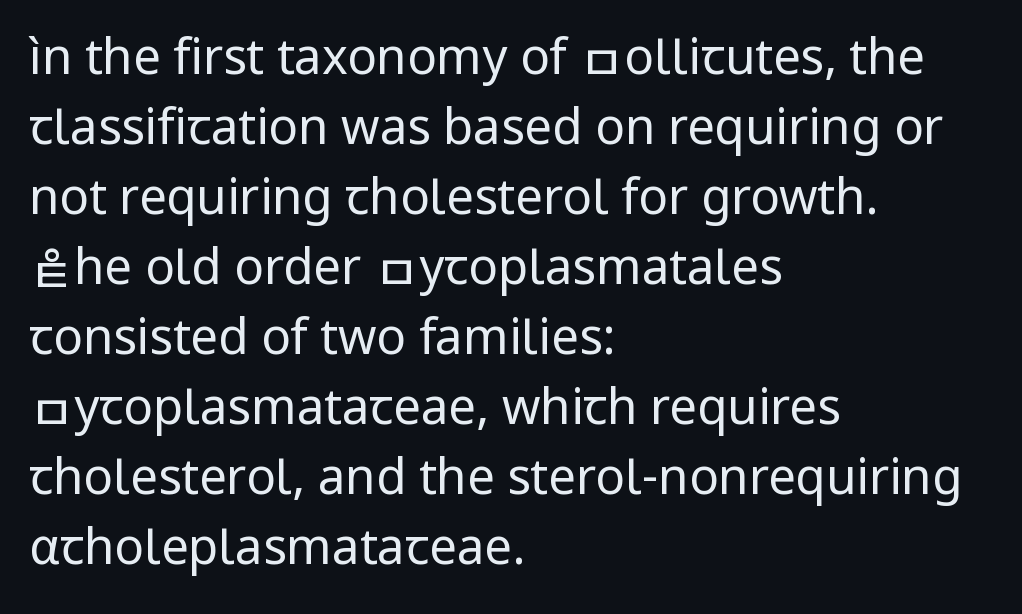
{"serif": "no", "italic": "no", "bold": "no", "weight": "regular", "width": "normal", "stroke_contrast": "low", "x_height": "medium", "monospaced": "no", "underline": "no", "align": "left", "line_spacing": "normal", "line_spacing_ratio": 1.43, "letter_spacing": "normal", "letter_spacing_em": 0.0, "glyph_px": 49}
